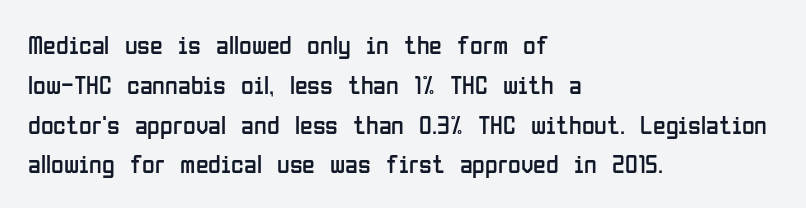
Q: Is the text bold? A: No.
Q: Is the text italic (slanted)? A: No, it is upright.
Q: Is the text underlined? A: No.
Q: How is the paragraph aligned? A: Left-aligned.
Q: Is the spacing between letters normal or unusually wide? A: Normal.
Q: Is the spacing between lines tight, normal or loose? A: Normal.
